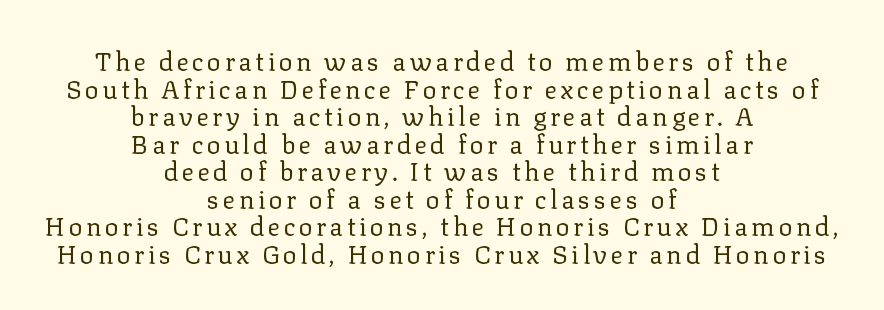
No heavy texture on the line: the type isn't bold. Tightly led — the rows are bunched. The font's upright variant was chosen for this text. Plain, unruled lines of type. Reading down the block, each line starts at a different indent, mirrored at its end.
